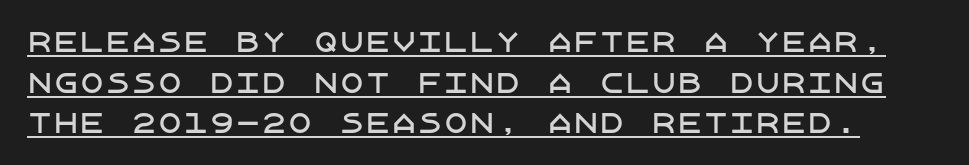
What's the leading like? Ordinary, nothing unusual. Notice how the stems are strictly vertical — no italics here. Is there an underline? Yes — a line sits under the letters. How are the letters spaced? Ordinarily, with no added tracking.
